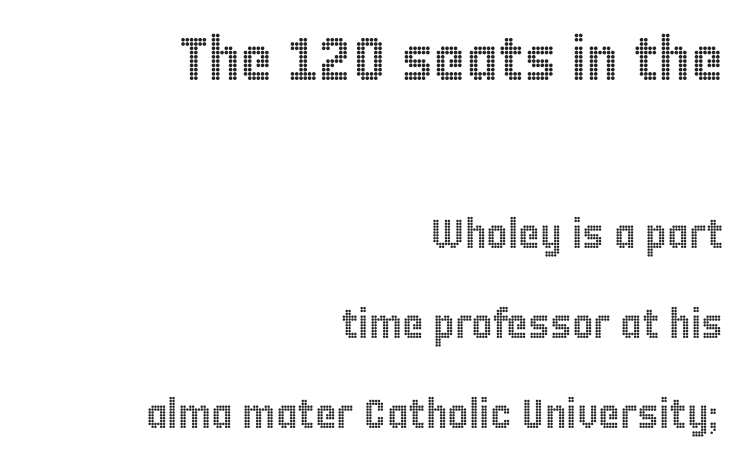
{"italic": "no", "width": "condensed", "x_height": "large", "monospaced": "no", "underline": "no", "align": "right", "line_spacing": "loose", "line_spacing_ratio": 2.2, "letter_spacing": "normal", "letter_spacing_em": 0.0, "larger_block": "first", "size_ratio": 1.49, "glyph_px": 61}
